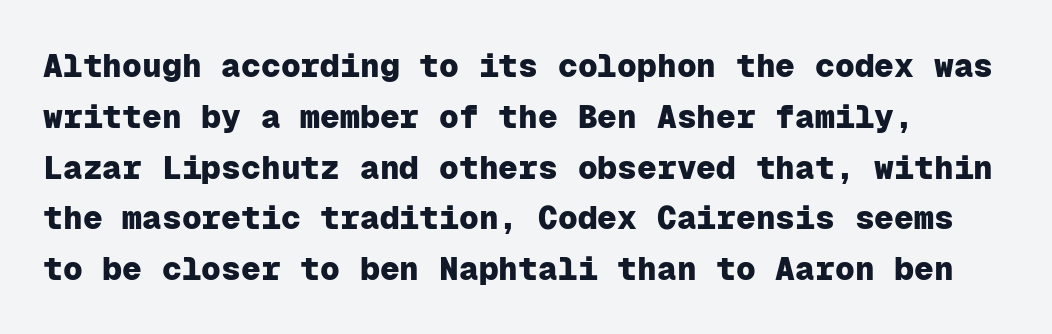
This is roman type, the default non-slanted kind. No feet cap the strokes, marking this as sans-serif type. Rows of type keep a routine distance in the vertical direction. The letters are bold, with thick, heavy strokes. A typesetter would call this zero additional tracking. Do the characters align in a grid? Yes, the font is monospaced.
